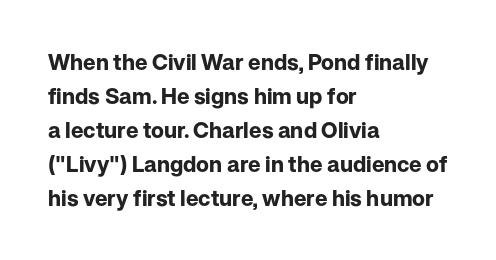
Q: Is the text bold? A: Yes.
Q: Is the text italic (slanted)? A: No, it is upright.
Q: Is the text underlined? A: No.
Q: How is the paragraph aligned? A: Left-aligned.
Q: Is the spacing between letters normal or unusually wide? A: Normal.
Q: Is the spacing between lines tight, normal or loose? A: Normal.
